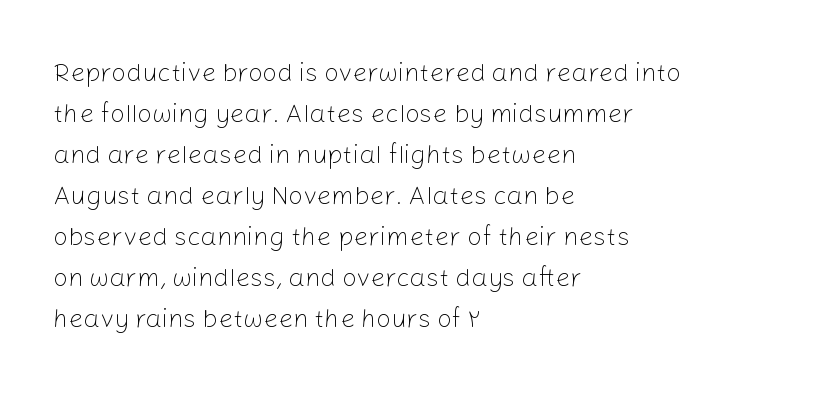
The image shows 26 px text type, upright; set left-aligned, normal line spacing (1.58x), normal letter spacing, not underlined.
